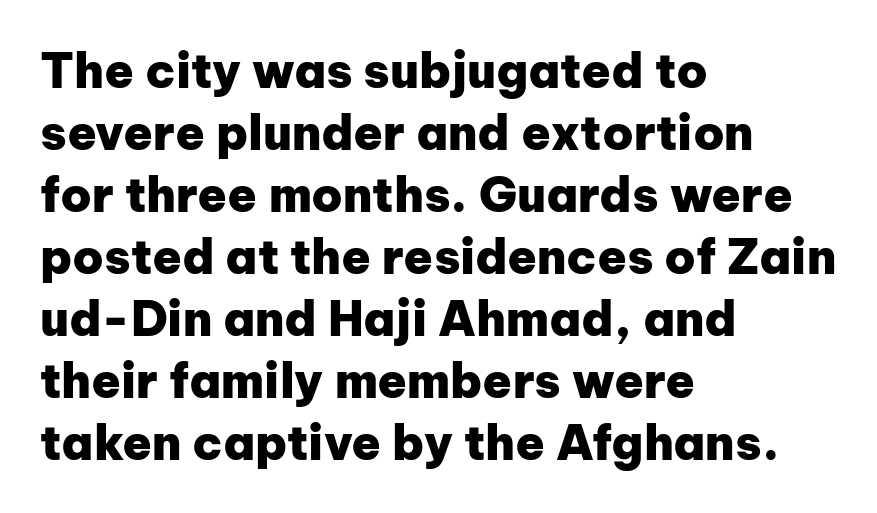
The image shows 48 px heavy sans-serif type, upright; set left-aligned, normal line spacing (1.29x), normal letter spacing, not underlined; low stroke contrast and a medium x-height.
